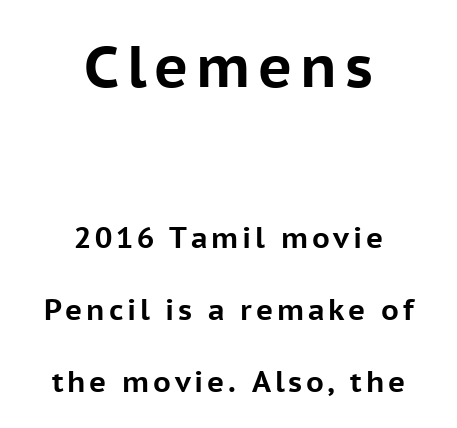
Horizontal bands of white between lines are thick stripes. Strong, thick strokes mark this as bold type. Caption: upper text group enlarged, lower text group reduced. These lines are rendered in a variable-pitch font. A typesetter would label this face a sans.
